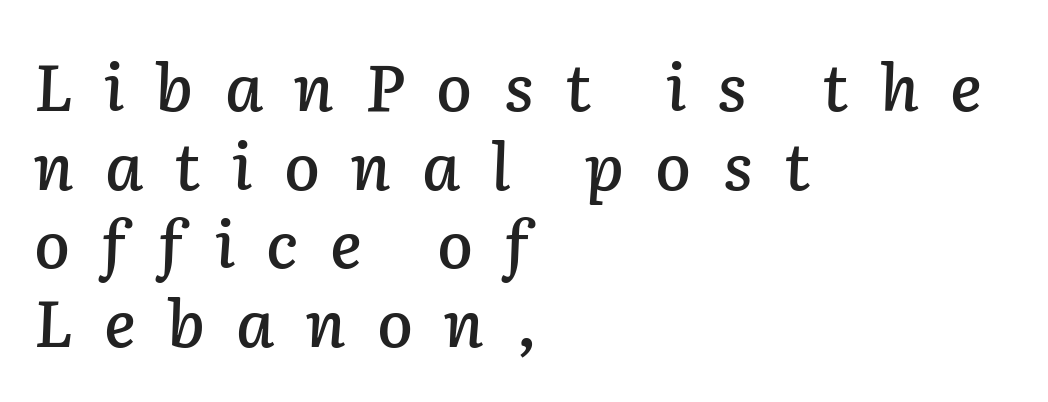
{"italic": "yes", "lean": "right", "slant_degrees": 2, "width": "normal", "stroke_contrast": "low", "x_height": "medium", "monospaced": "no", "underline": "no", "align": "left", "line_spacing_ratio": 1.21, "letter_spacing": "wide", "letter_spacing_em": 0.48, "glyph_px": 65}
